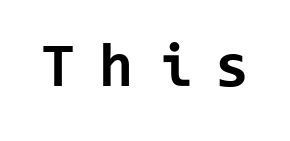
The image shows 62 px bold sans-serif type, upright, monospaced; set unusually wide letter spacing (+0.39 em), not underlined; low stroke contrast and a medium x-height.
